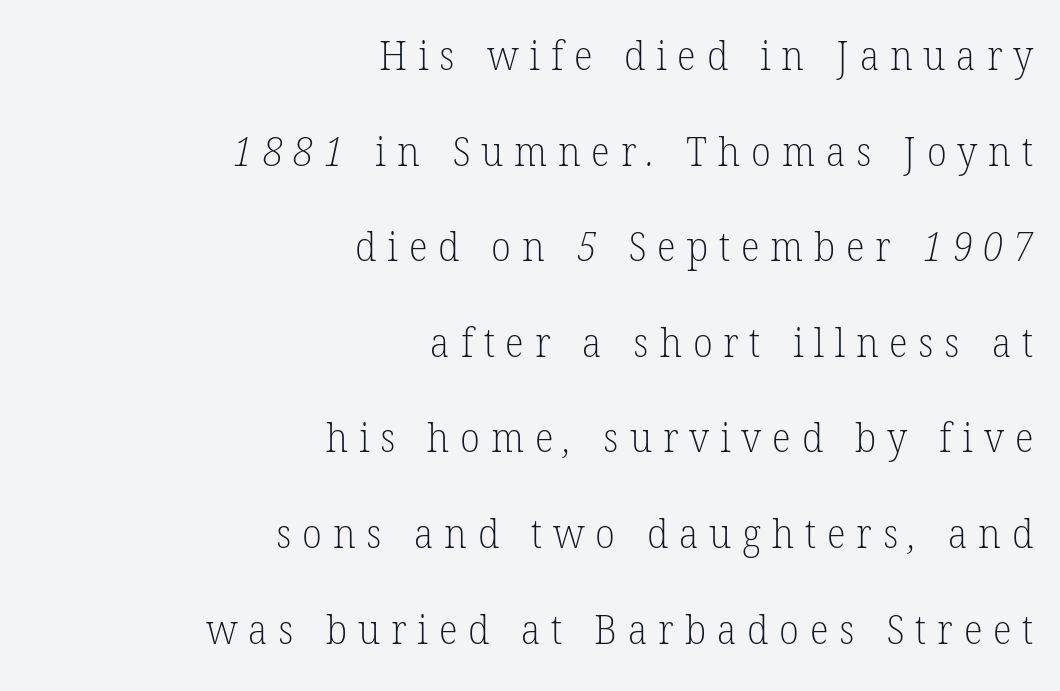
The image shows 40 px light serif type; set right-aligned, loose line spacing (2.39x), unusually wide letter spacing (+0.27 em), not underlined; low stroke contrast and a medium x-height.
